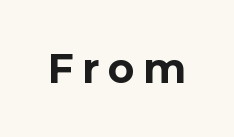
{"serif": "no", "italic": "no", "bold": "yes", "weight": "bold", "width": "normal", "stroke_contrast": "low", "x_height": "medium", "monospaced": "no", "underline": "no", "glyph_px": 41}
